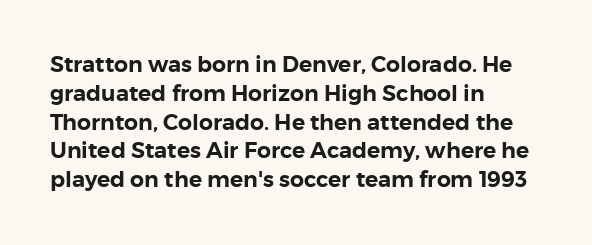
{"italic": "no", "underline": "no", "align": "left", "line_spacing": "normal", "line_spacing_ratio": 1.31, "letter_spacing": "normal", "letter_spacing_em": 0.0, "glyph_px": 22}
